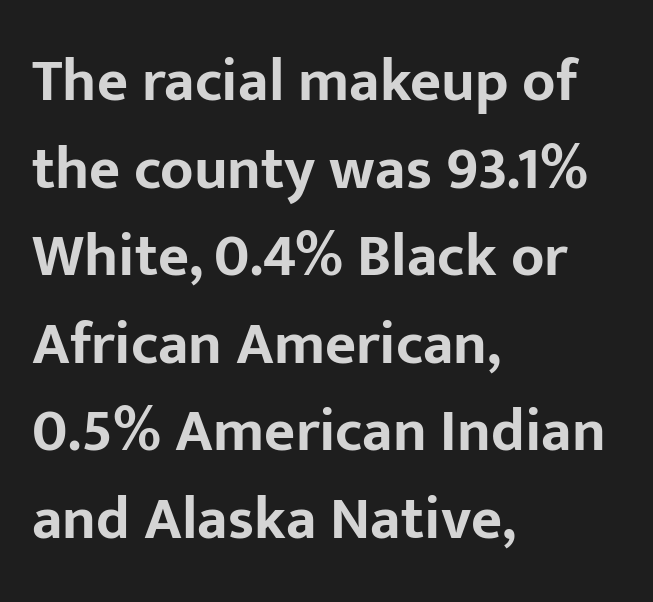
The image shows 60 px bold sans-serif type, upright; set left-aligned, normal line spacing (1.46x), normal letter spacing, not underlined; low stroke contrast and a medium x-height.
